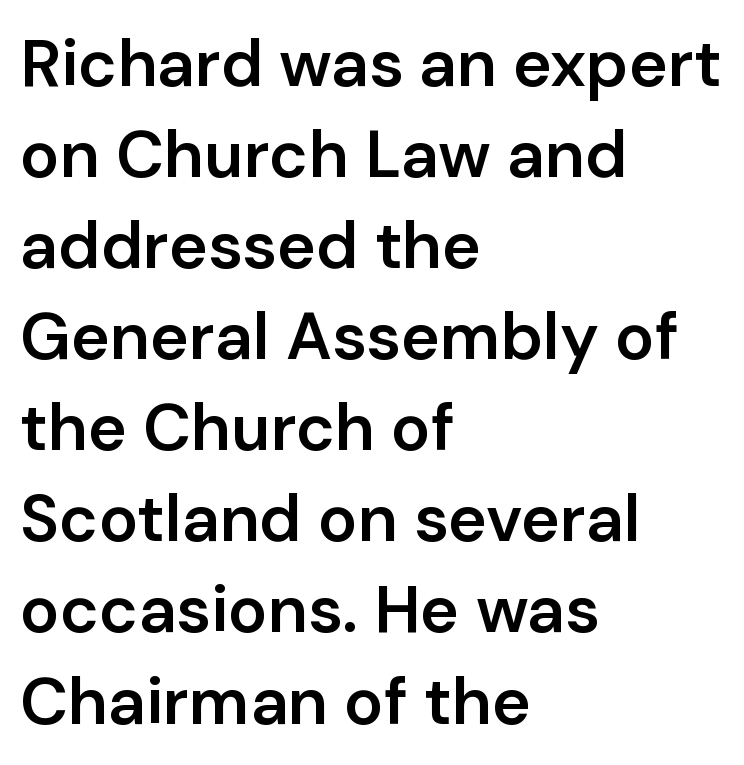
The image shows 66 px semibold sans-serif type, upright; set left-aligned, normal line spacing (1.38x), normal letter spacing, not underlined; low stroke contrast and a medium x-height.
